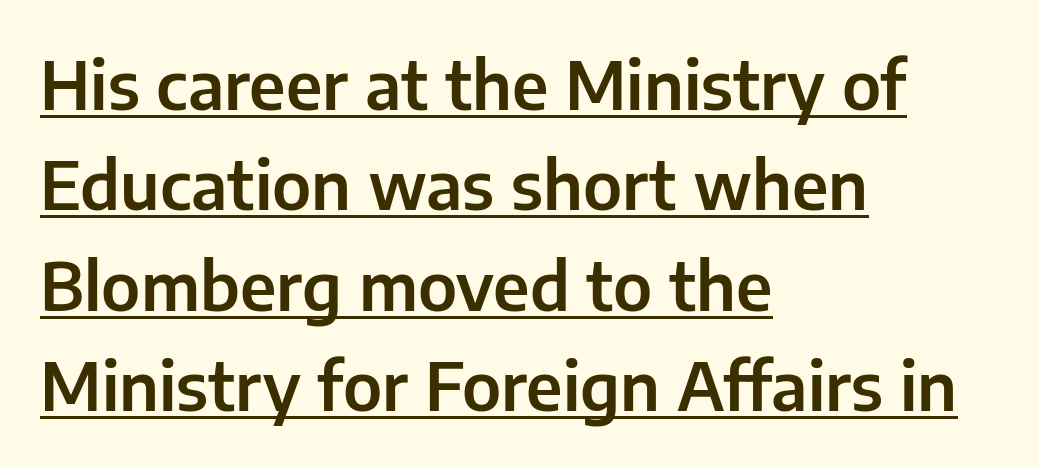
Q: Is the text italic (slanted)? A: No, it is upright.
Q: Is the typeface a serif or a sans-serif typeface? A: Sans-serif.
Q: Is the text underlined? A: Yes.
Q: How is the paragraph aligned? A: Left-aligned.
Q: Is the spacing between letters normal or unusually wide? A: Normal.
Q: Is the spacing between lines tight, normal or loose? A: Normal.
Q: Width (condensed, normal, or wide)? A: Normal.
Q: Stroke contrast? A: Low.
Q: x-height? A: Medium.
Q: Monospaced? A: No.
